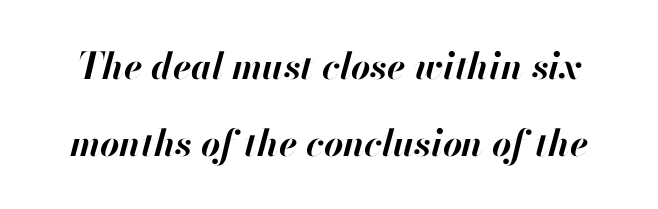
{"italic": "yes", "lean": "right", "slant_degrees": 13, "bold": "yes", "weight": "bold", "width": "normal", "stroke_contrast": "high", "x_height": "small", "monospaced": "no", "underline": "no", "line_spacing": "loose", "line_spacing_ratio": 2.09, "letter_spacing": "normal", "letter_spacing_em": 0.0, "glyph_px": 37}
